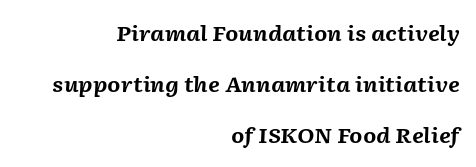
Q: Is the text bold? A: Yes.
Q: Is the text italic (slanted)? A: Yes, it leans right by about 2 degrees.
Q: Is the text underlined? A: No.
Q: How is the paragraph aligned? A: Right-aligned.
Q: Is the spacing between letters normal or unusually wide? A: Normal.
Q: Is the spacing between lines tight, normal or loose? A: Loose.
